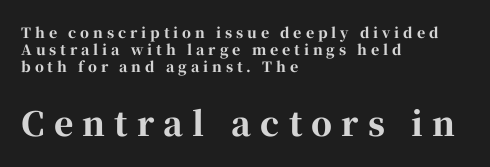
Q: Is the text bold? A: Yes.
Q: Is the text italic (slanted)? A: No, it is upright.
Q: Is the typeface a serif or a sans-serif typeface? A: Serif.
Q: Is the text underlined? A: No.
Q: How is the paragraph aligned? A: Left-aligned.
Q: Is the spacing between letters normal or unusually wide? A: Unusually wide.
Q: Which block of text is set in a larger size, the first (top) or the second (bottom)? A: The second (bottom) one.
Q: Width (condensed, normal, or wide)? A: Normal.
Q: Stroke contrast? A: High.
Q: x-height? A: Medium.
Q: Monospaced? A: No.
